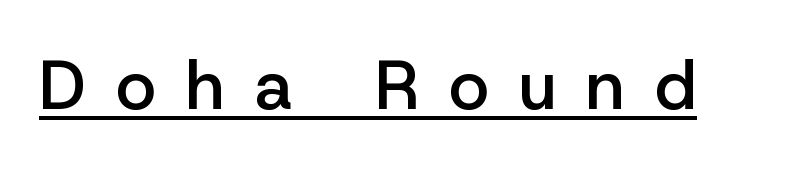
The passage shown is typed in a proportional face where columns would drift. This is the in-between weight designers call semibold or demi. This is roman type, the default non-slanted kind. This is underlined copy, the kind a proofreader might mark for attention.
